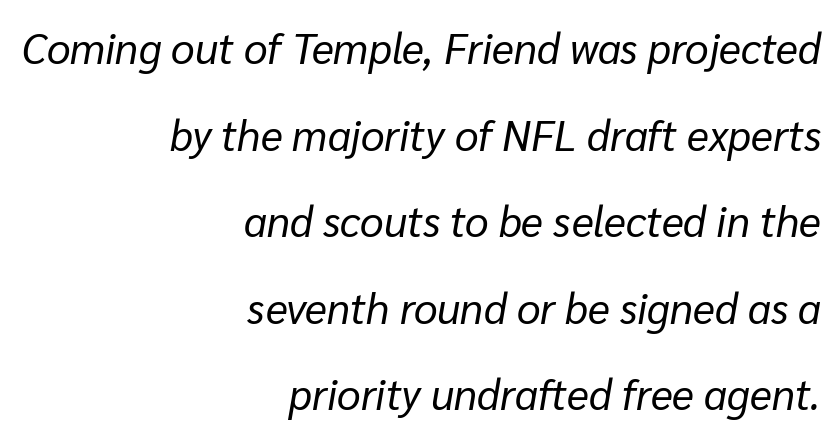
The image shows 42 px regular-weight type, italic (leaning right); set right-aligned, loose line spacing (2.06x), normal letter spacing, not underlined; low stroke contrast and a medium x-height.
